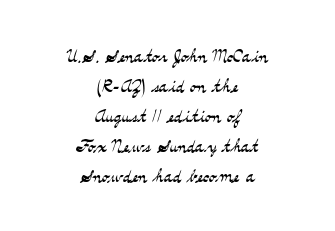
Q: Is the text bold? A: No.
Q: Is the text italic (slanted)? A: Yes.
Q: Is the text underlined? A: No.
Q: How is the paragraph aligned? A: Centered.
Q: Is the spacing between letters normal or unusually wide? A: Normal.
Q: Is the spacing between lines tight, normal or loose? A: Normal.
